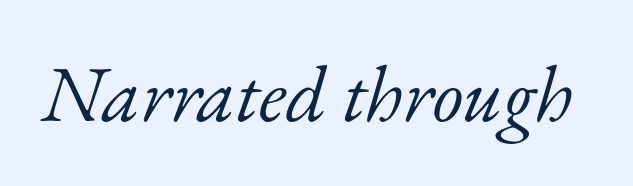
{"serif": "yes", "italic": "yes", "lean": "right", "slant_degrees": 17, "bold": "no", "weight": "light", "width": "normal", "stroke_contrast": "low", "x_height": "small", "monospaced": "no", "underline": "no", "letter_spacing": "normal", "letter_spacing_em": 0.0, "glyph_px": 79}
